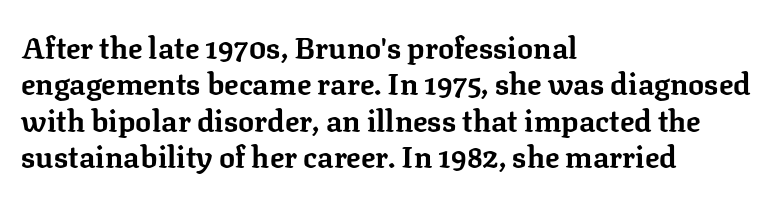
The image shows 30 px bold serif type, upright; set left-aligned, line spacing 1.21x, normal letter spacing, not underlined; low stroke contrast and a medium x-height.
